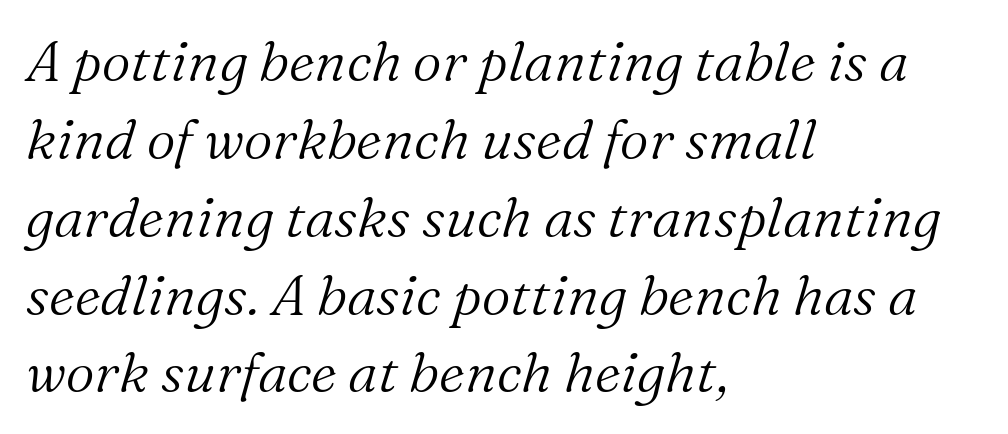
Q: Is the text bold? A: No.
Q: Is the text italic (slanted)? A: Yes, it leans right by about 16 degrees.
Q: Is the typeface a serif or a sans-serif typeface? A: Serif.
Q: Is the text underlined? A: No.
Q: How is the paragraph aligned? A: Left-aligned.
Q: Is the spacing between letters normal or unusually wide? A: Normal.
Q: Is the spacing between lines tight, normal or loose? A: Normal.
Q: Width (condensed, normal, or wide)? A: Normal.
Q: Stroke contrast? A: Medium.
Q: x-height? A: Medium.
Q: Monospaced? A: No.
